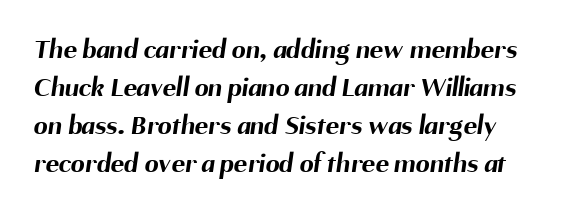
The strokes are fattened all the way to bold. The passage shown is typed in a proportional face where columns would drift. I'd call this a sans setting — the letters go barefoot. The passage shown has conventional tracking throughout.
